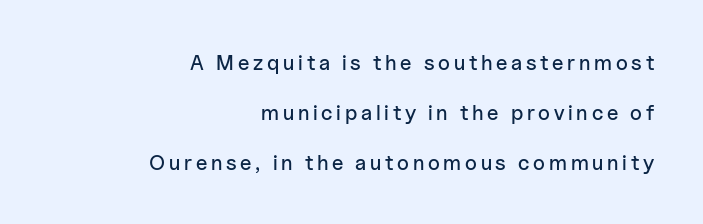
{"italic": "no", "underline": "no", "align": "right", "line_spacing": "loose", "line_spacing_ratio": 2.38, "glyph_px": 21}
